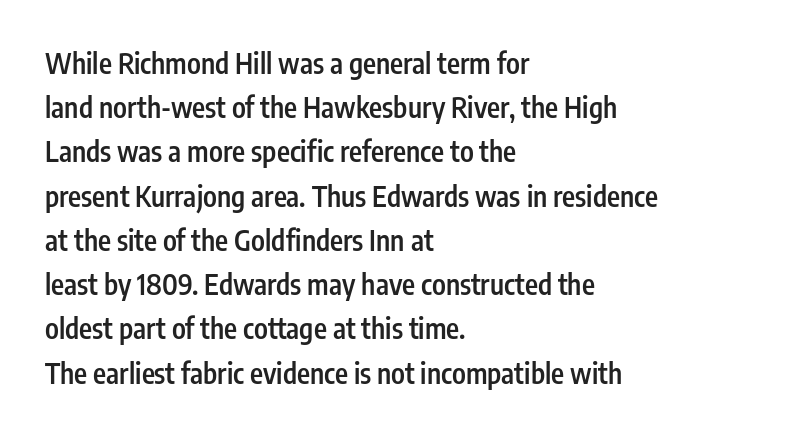
{"serif": "no", "italic": "no", "bold": "semi", "weight": "semibold", "width": "condensed", "stroke_contrast": "low", "x_height": "medium", "monospaced": "no", "underline": "no", "align": "left", "line_spacing": "normal", "line_spacing_ratio": 1.58, "letter_spacing": "normal", "letter_spacing_em": 0.0, "glyph_px": 28}
